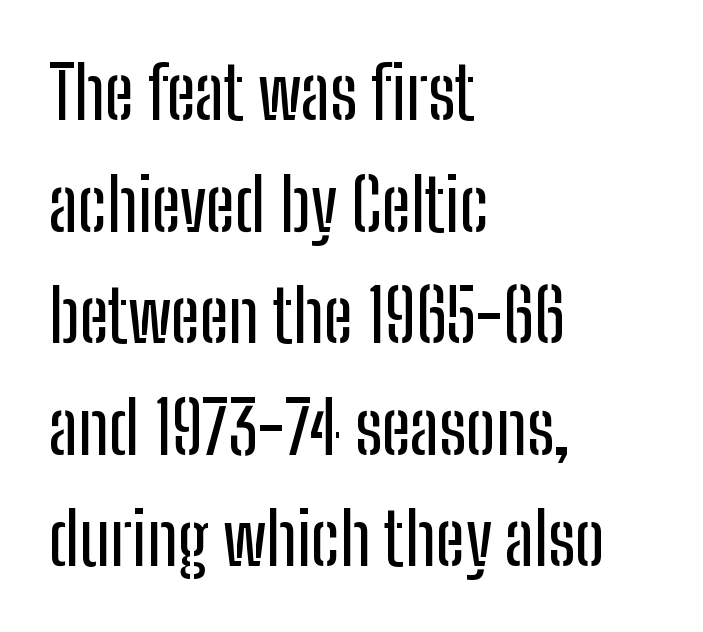
Do the characters align in a grid? No, the font is proportional. Leftover space on each line is placed entirely after the last word. Evenly set lines give the paragraph a standard silhouette. Any mark beneath the type? The region is blank. Rendered with straight, roman letterforms.
